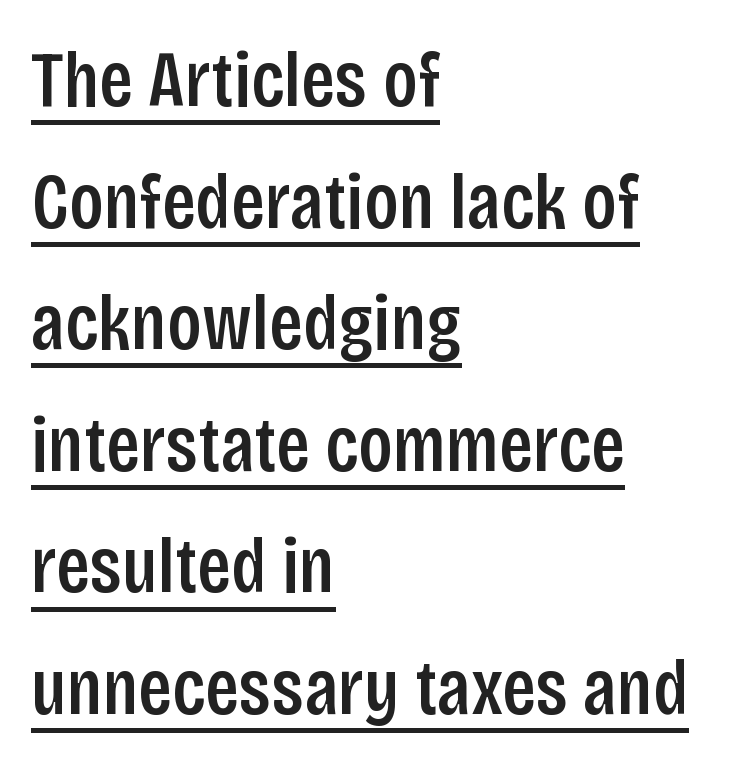
No italicization has been applied; the sample stays upright. Serifs: no, the terminals of the letterforms are clean. Looks like regular typesetting: each glyph gets only the width it needs. Inter-character spacing is left at the font's built-in metrics. Does the copy run flush right? No — it runs flush left. Notice how a bar underscores the lettering throughout.
